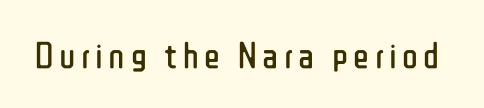
{"serif": "no", "italic": "no", "bold": "no", "weight": "regular", "width": "condensed", "stroke_contrast": "low", "x_height": "medium", "monospaced": "no", "underline": "no", "glyph_px": 37}
